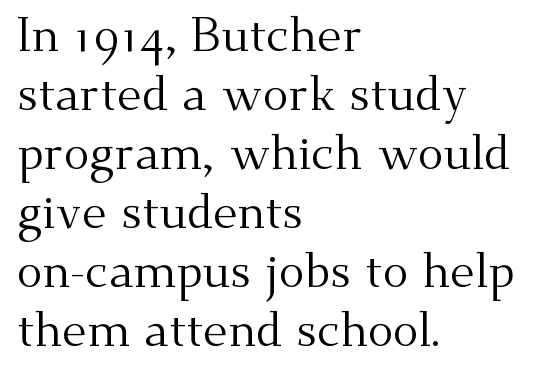
Q: Is the text bold? A: No.
Q: Is the text italic (slanted)? A: No, it is upright.
Q: Is the typeface a serif or a sans-serif typeface? A: Serif.
Q: Is the text underlined? A: No.
Q: How is the paragraph aligned? A: Left-aligned.
Q: Is the spacing between letters normal or unusually wide? A: Normal.
Q: Width (condensed, normal, or wide)? A: Normal.
Q: Stroke contrast? A: Medium.
Q: x-height? A: Small.
Q: Monospaced? A: No.
